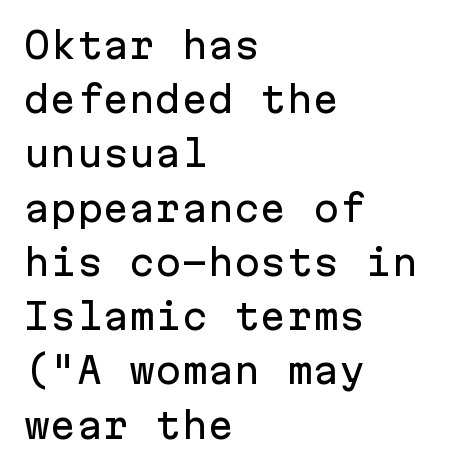
{"serif": "no", "italic": "no", "width": "normal", "stroke_contrast": "low", "x_height": "medium", "monospaced": "yes", "underline": "no", "align": "left", "line_spacing": "normal", "line_spacing_ratio": 1.55, "letter_spacing": "normal", "letter_spacing_em": 0.0, "glyph_px": 35}
